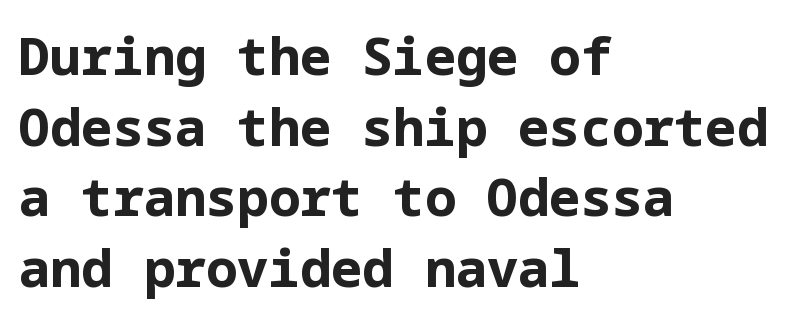
The image shows 52 px bold sans-serif type, upright; set left-aligned, normal line spacing (1.36x), normal letter spacing, not underlined; low stroke contrast and a medium x-height.
